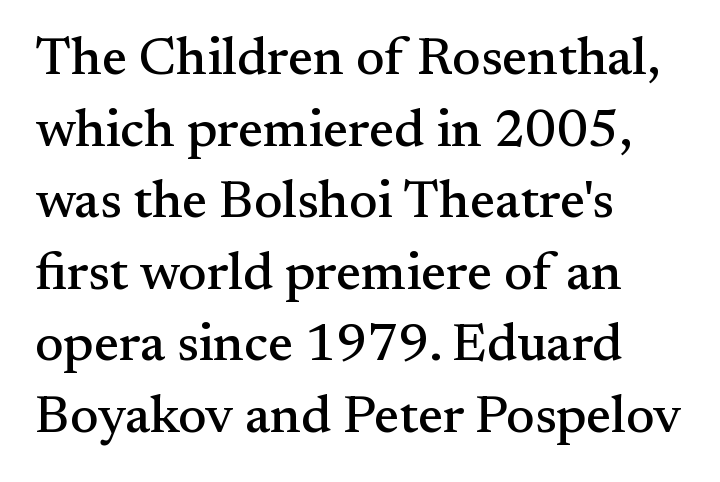
The image shows 53 px serif type, upright; set left-aligned, normal line spacing (1.35x), normal letter spacing, not underlined; medium stroke contrast and a small x-height.
